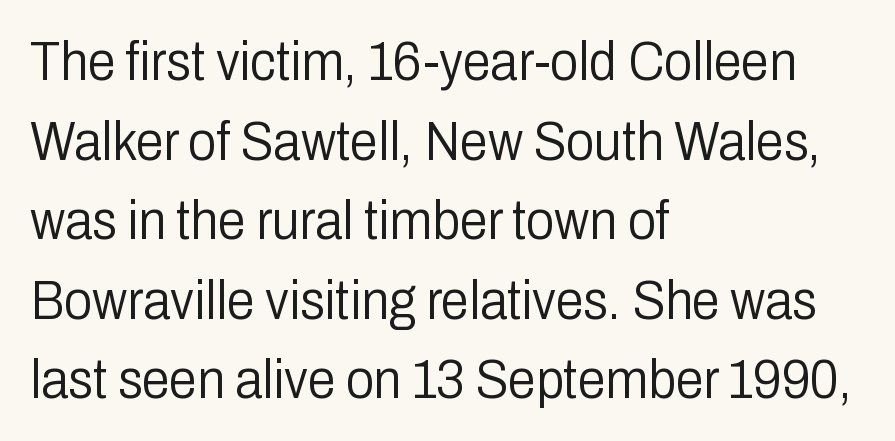
Q: Is the text bold? A: No.
Q: Is the text italic (slanted)? A: No, it is upright.
Q: Is the typeface a serif or a sans-serif typeface? A: Sans-serif.
Q: Is the text underlined? A: No.
Q: How is the paragraph aligned? A: Left-aligned.
Q: Is the spacing between letters normal or unusually wide? A: Normal.
Q: Is the spacing between lines tight, normal or loose? A: Normal.
Q: Width (condensed, normal, or wide)? A: Condensed.
Q: Stroke contrast? A: Low.
Q: x-height? A: Medium.
Q: Monospaced? A: No.
